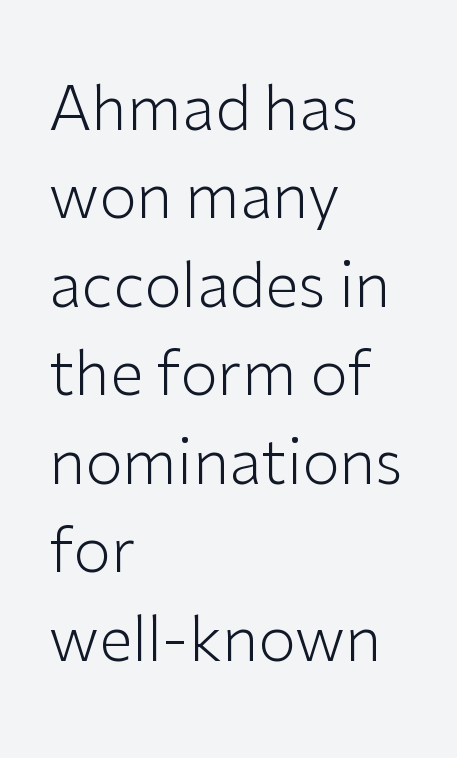
{"serif": "no", "italic": "no", "bold": "no", "weight": "light", "width": "normal", "stroke_contrast": "low", "x_height": "medium", "monospaced": "no", "underline": "no", "align": "left", "line_spacing": "normal", "line_spacing_ratio": 1.45, "letter_spacing": "normal", "letter_spacing_em": 0.0, "glyph_px": 61}
